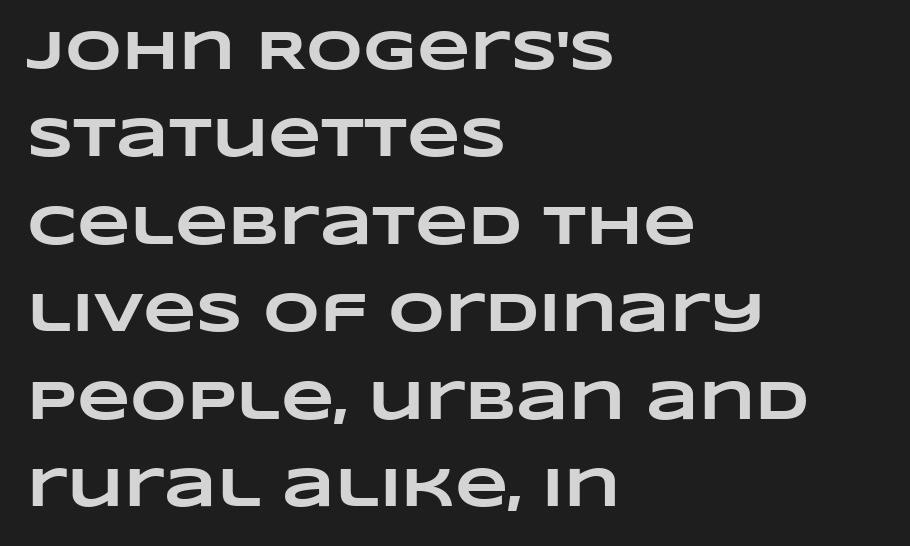
{"bold": "yes", "weight": "heavy", "width": "wide", "stroke_contrast": "low", "x_height": "large", "monospaced": "no", "underline": "no", "align": "left", "line_spacing": "normal", "line_spacing_ratio": 1.59, "letter_spacing": "normal", "letter_spacing_em": 0.0, "glyph_px": 55}
